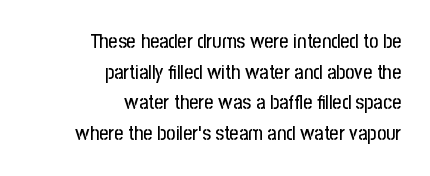
{"italic": "no", "underline": "no", "align": "right", "line_spacing": "normal", "line_spacing_ratio": 1.53, "letter_spacing": "normal", "letter_spacing_em": 0.0, "glyph_px": 20}
